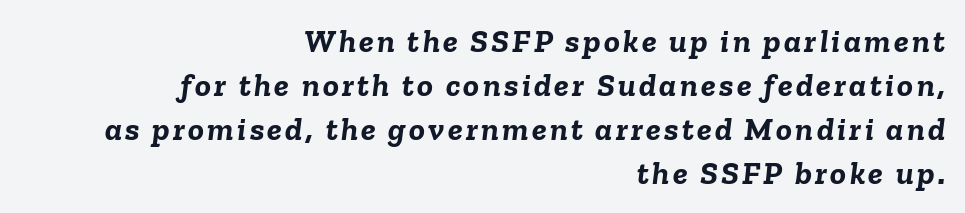
Q: Is the text bold? A: Yes.
Q: Is the text italic (slanted)? A: Yes, it leans right by about 6 degrees.
Q: Is the text underlined? A: No.
Q: How is the paragraph aligned? A: Right-aligned.
Q: Is the spacing between lines tight, normal or loose? A: Normal.
Q: Width (condensed, normal, or wide)? A: Normal.
Q: Stroke contrast? A: Low.
Q: x-height? A: Medium.
Q: Monospaced? A: No.
